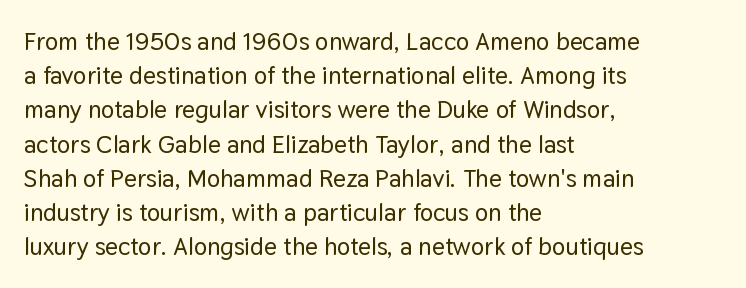
The image shows 25 px text type, upright; set left-aligned, normal line spacing (1.37x), normal letter spacing, not underlined.
